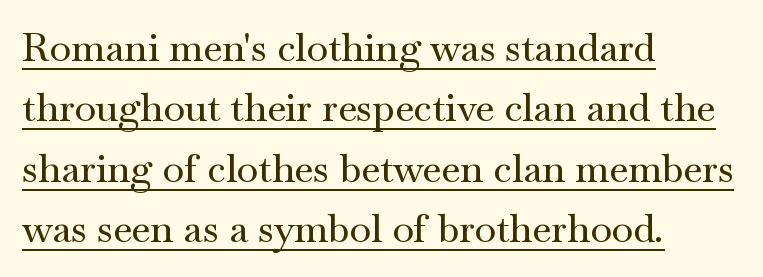
The image shows 39 px wide serif type, upright; set left-aligned, normal line spacing (1.55x), normal letter spacing, underlined; medium stroke contrast and a small x-height.
